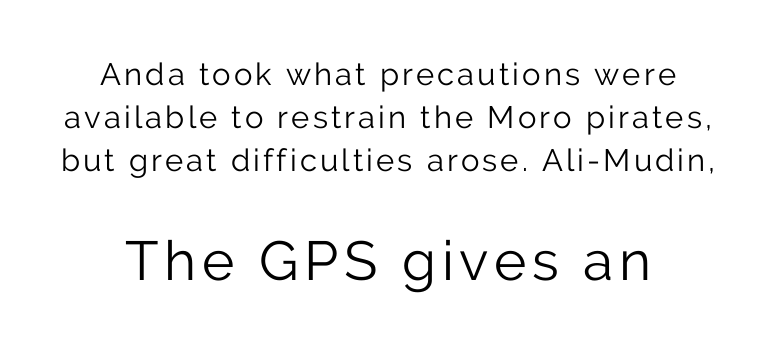
Q: Is the text bold? A: No.
Q: Is the text italic (slanted)? A: No, it is upright.
Q: Is the typeface a serif or a sans-serif typeface? A: Sans-serif.
Q: Is the text underlined? A: No.
Q: Is the spacing between lines tight, normal or loose? A: Normal.
Q: Which block of text is set in a larger size, the first (top) or the second (bottom)? A: The second (bottom) one.
Q: Width (condensed, normal, or wide)? A: Normal.
Q: Stroke contrast? A: Low.
Q: x-height? A: Medium.
Q: Monospaced? A: No.
